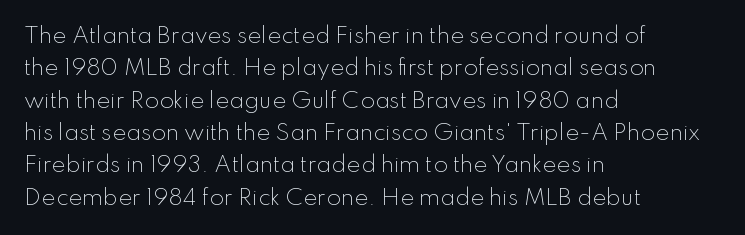
{"italic": "no", "bold": "no", "underline": "no", "align": "left", "line_spacing": "normal", "line_spacing_ratio": 1.54, "letter_spacing": "normal", "letter_spacing_em": 0.0, "glyph_px": 21}
